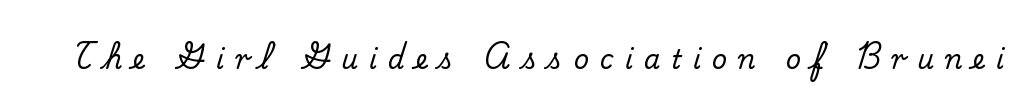
Q: Is the text italic (slanted)? A: Yes.
Q: Is the text underlined? A: No.
Q: Is the spacing between letters normal or unusually wide? A: Unusually wide.
